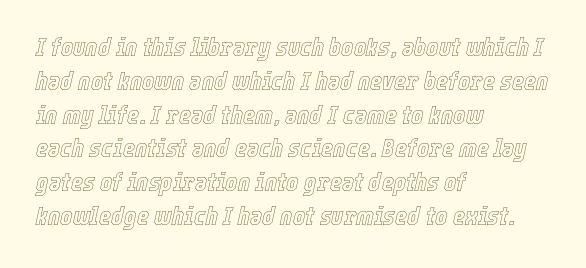
{"italic": "yes", "lean": "right", "slant_degrees": 12, "underline": "no", "align": "left", "line_spacing": "normal", "line_spacing_ratio": 1.3, "letter_spacing": "normal", "letter_spacing_em": 0.0, "glyph_px": 26}
